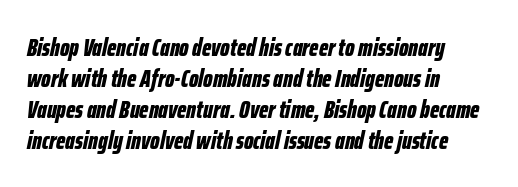
Q: Is the text bold? A: Yes.
Q: Is the text italic (slanted)? A: Yes, it leans right by about 12 degrees.
Q: Is the text underlined? A: No.
Q: How is the paragraph aligned? A: Left-aligned.
Q: Is the spacing between letters normal or unusually wide? A: Normal.
